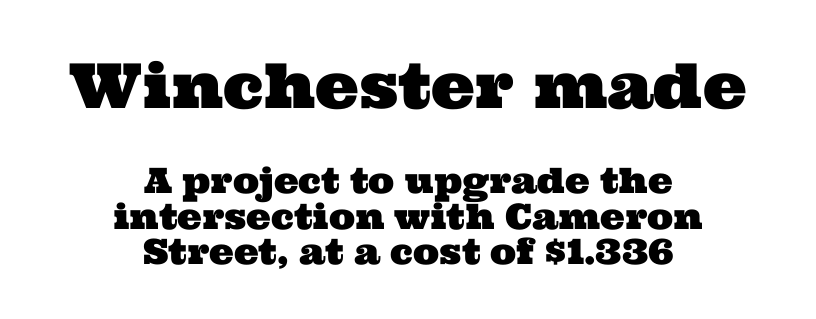
Q: Is the typeface a serif or a sans-serif typeface? A: Serif.
Q: Is the text underlined? A: No.
Q: How is the paragraph aligned? A: Centered.
Q: Is the spacing between letters normal or unusually wide? A: Normal.
Q: Is the spacing between lines tight, normal or loose? A: Tight.
Q: Which block of text is set in a larger size, the first (top) or the second (bottom)? A: The first (top) one.
Q: Width (condensed, normal, or wide)? A: Wide.
Q: Stroke contrast? A: Medium.
Q: x-height? A: Medium.
Q: Monospaced? A: No.
